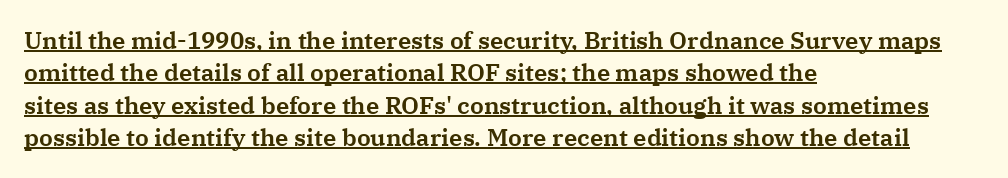
{"italic": "no", "underline": "yes", "align": "left", "line_spacing": "normal", "line_spacing_ratio": 1.35, "letter_spacing": "normal", "letter_spacing_em": 0.0, "glyph_px": 24}
